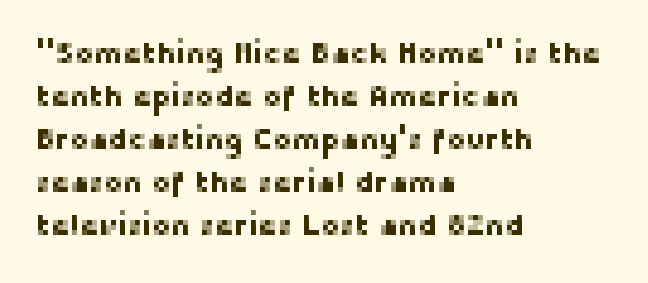
Nope, no serifs anywhere on these letters. If you drew a ruler down the left edge, every line would touch it. This is roman type, the default non-slanted kind. Plain, unruled lines of type.
